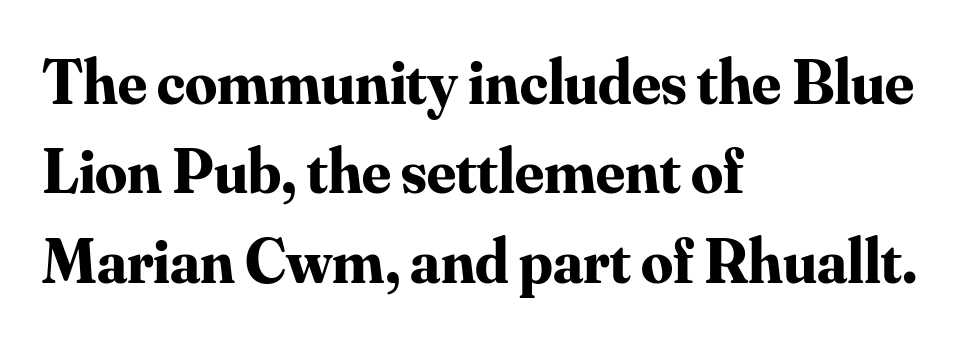
{"serif": "yes", "italic": "no", "bold": "yes", "weight": "bold", "width": "normal", "stroke_contrast": "medium", "x_height": "small", "monospaced": "no", "underline": "no", "align": "left", "line_spacing": "normal", "line_spacing_ratio": 1.42, "letter_spacing": "normal", "letter_spacing_em": 0.0, "glyph_px": 63}
